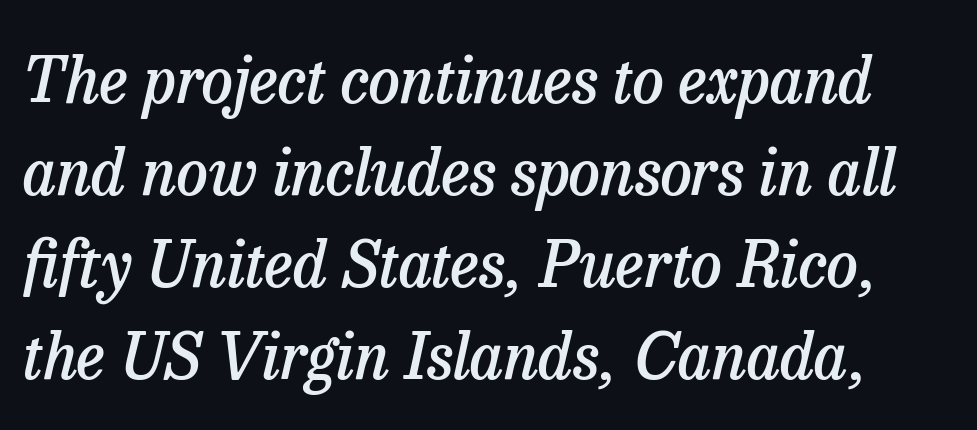
{"serif": "yes", "italic": "yes", "lean": "right", "slant_degrees": 13, "bold": "semi", "weight": "semibold", "width": "normal", "stroke_contrast": "low", "x_height": "medium", "monospaced": "no", "underline": "no", "line_spacing": "normal", "line_spacing_ratio": 1.46, "letter_spacing": "normal", "letter_spacing_em": 0.0, "glyph_px": 63}
